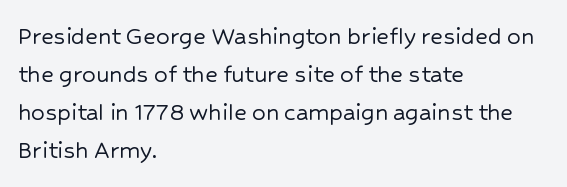
The image shows 27 px text type, upright; set left-aligned, normal line spacing (1.41x), normal letter spacing, not underlined.
